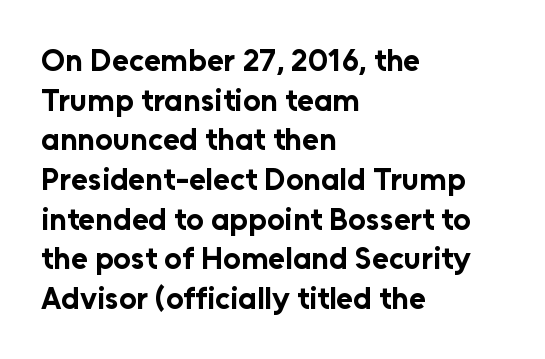
Q: Is the text bold? A: Yes.
Q: Is the text italic (slanted)? A: No, it is upright.
Q: Is the typeface a serif or a sans-serif typeface? A: Sans-serif.
Q: Is the text underlined? A: No.
Q: How is the paragraph aligned? A: Left-aligned.
Q: Is the spacing between letters normal or unusually wide? A: Normal.
Q: Is the spacing between lines tight, normal or loose? A: Normal.
Q: Width (condensed, normal, or wide)? A: Normal.
Q: Stroke contrast? A: Low.
Q: x-height? A: Medium.
Q: Monospaced? A: No.
